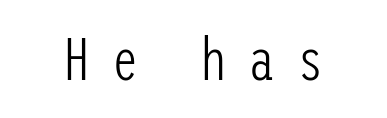
{"serif": "no", "italic": "no", "bold": "no", "weight": "light", "width": "condensed", "stroke_contrast": "low", "x_height": "medium", "underline": "no", "letter_spacing": "wide", "letter_spacing_em": 0.36, "glyph_px": 60}
